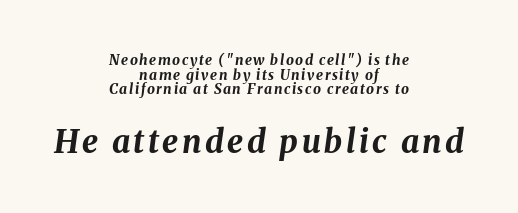
Q: Is the text bold? A: Yes.
Q: Is the text italic (slanted)? A: Yes, it leans right by about 8 degrees.
Q: Is the text underlined? A: No.
Q: How is the paragraph aligned? A: Centered.
Q: Is the spacing between lines tight, normal or loose? A: Tight.
Q: Which block of text is set in a larger size, the first (top) or the second (bottom)? A: The second (bottom) one.
Q: Width (condensed, normal, or wide)? A: Normal.
Q: Stroke contrast? A: Medium.
Q: x-height? A: Medium.
Q: Monospaced? A: No.
